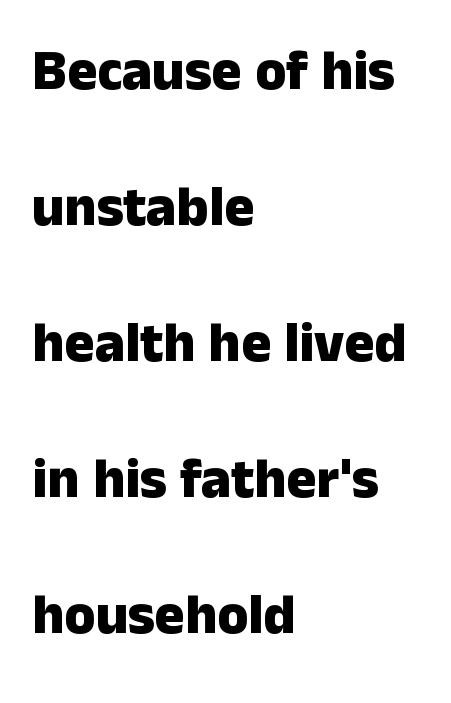
Characters follow at the spacing the type designer built in. In CSS terms this would be text-align: left. Each letter's strokes conclude bluntly, with no projecting serifs. Bare-footed words on every line.
